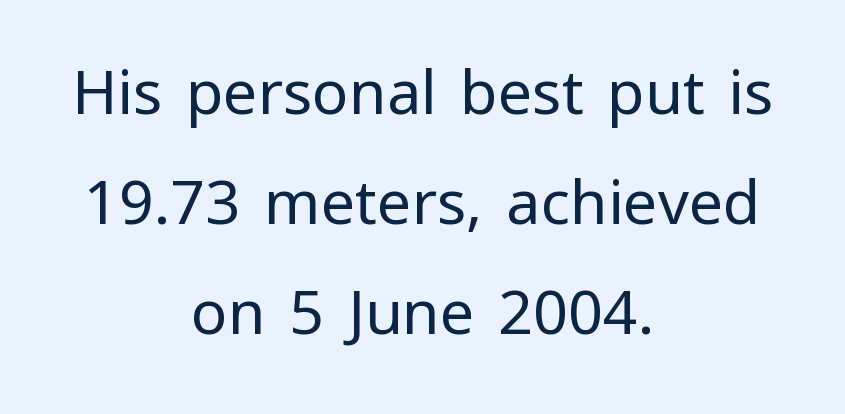
Q: Is the text bold? A: No.
Q: Is the text italic (slanted)? A: No, it is upright.
Q: Is the typeface a serif or a sans-serif typeface? A: Sans-serif.
Q: Is the text underlined? A: No.
Q: How is the paragraph aligned? A: Centered.
Q: Is the spacing between letters normal or unusually wide? A: Normal.
Q: Width (condensed, normal, or wide)? A: Normal.
Q: Stroke contrast? A: Low.
Q: x-height? A: Medium.
Q: Monospaced? A: No.
